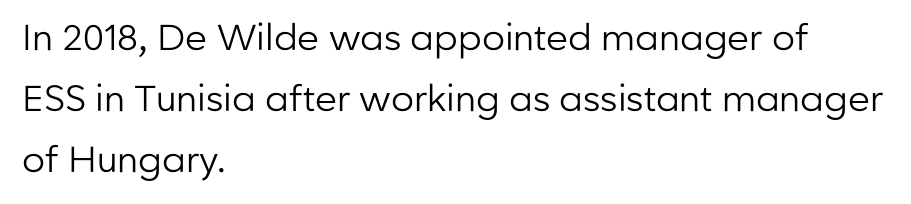
Q: Is the text bold? A: No.
Q: Is the text italic (slanted)? A: No, it is upright.
Q: Is the typeface a serif or a sans-serif typeface? A: Sans-serif.
Q: Is the text underlined? A: No.
Q: How is the paragraph aligned? A: Left-aligned.
Q: Is the spacing between letters normal or unusually wide? A: Normal.
Q: Is the spacing between lines tight, normal or loose? A: Normal.
Q: Width (condensed, normal, or wide)? A: Normal.
Q: Stroke contrast? A: Low.
Q: x-height? A: Medium.
Q: Monospaced? A: No.
